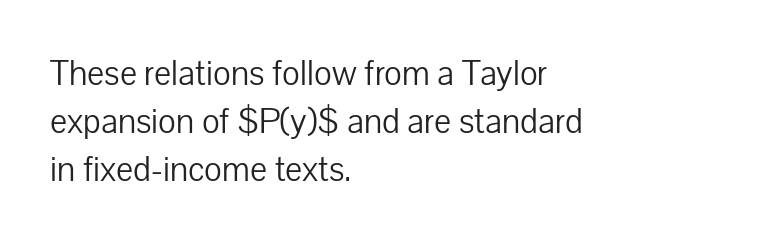
The image shows 36 px light sans-serif type, upright; set left-aligned, normal line spacing (1.33x), normal letter spacing, not underlined; low stroke contrast and a medium x-height.
